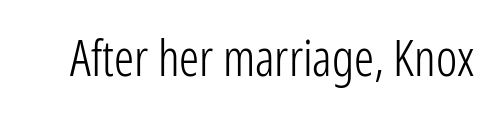
The image shows 50 px light, condensed sans-serif type, upright; set normal letter spacing, not underlined; low stroke contrast and a medium x-height.
